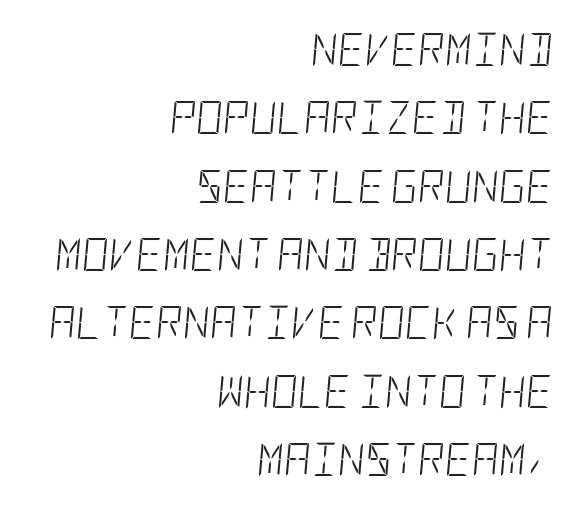
{"italic": "yes", "lean": "right", "slant_degrees": 5, "bold": "no", "weight": "light", "width": "condensed", "stroke_contrast": "low", "x_height": "large", "underline": "no", "align": "right", "line_spacing": "loose", "line_spacing_ratio": 2.07, "letter_spacing": "normal", "letter_spacing_em": 0.0, "glyph_px": 33}
